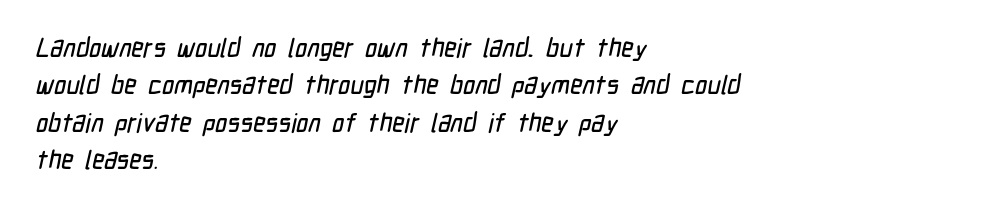
{"underline": "no", "align": "left", "line_spacing": "normal", "line_spacing_ratio": 1.44, "letter_spacing": "normal", "letter_spacing_em": 0.0, "glyph_px": 26}
